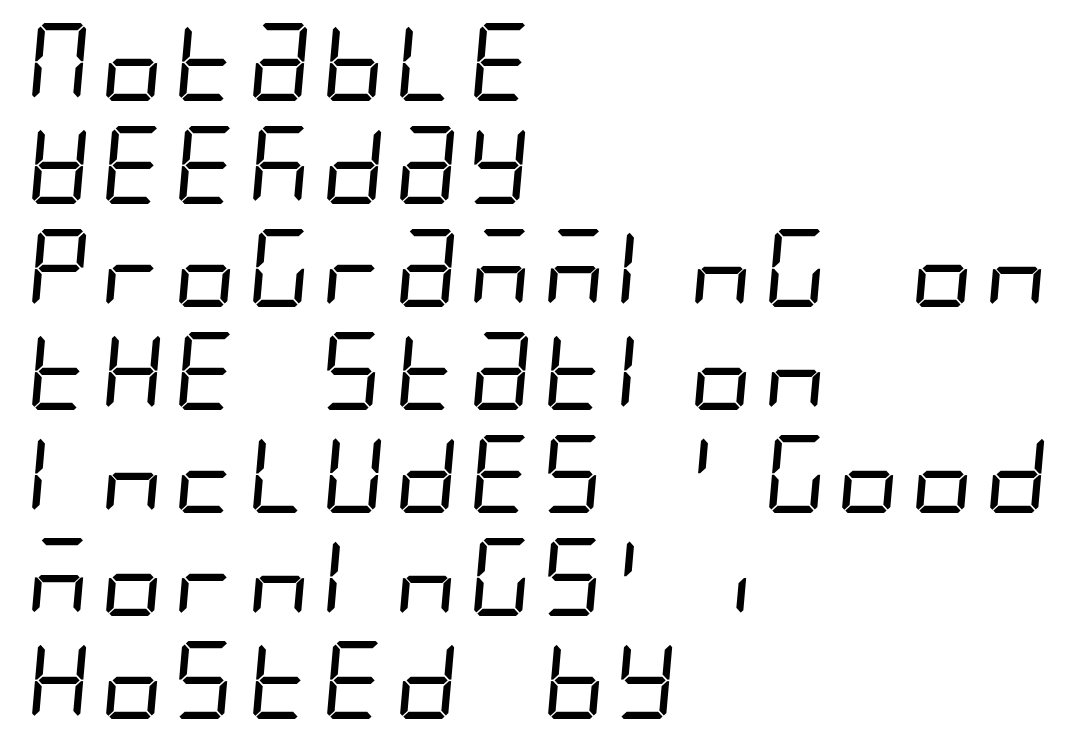
Q: Is the text bold? A: No.
Q: Is the typeface a serif or a sans-serif typeface? A: Sans-serif.
Q: Is the text underlined? A: No.
Q: How is the paragraph aligned? A: Left-aligned.
Q: Is the spacing between letters normal or unusually wide? A: Normal.
Q: Is the spacing between lines tight, normal or loose? A: Normal.
Q: Width (condensed, normal, or wide)? A: Condensed.
Q: Stroke contrast? A: Low.
Q: x-height? A: Large.
